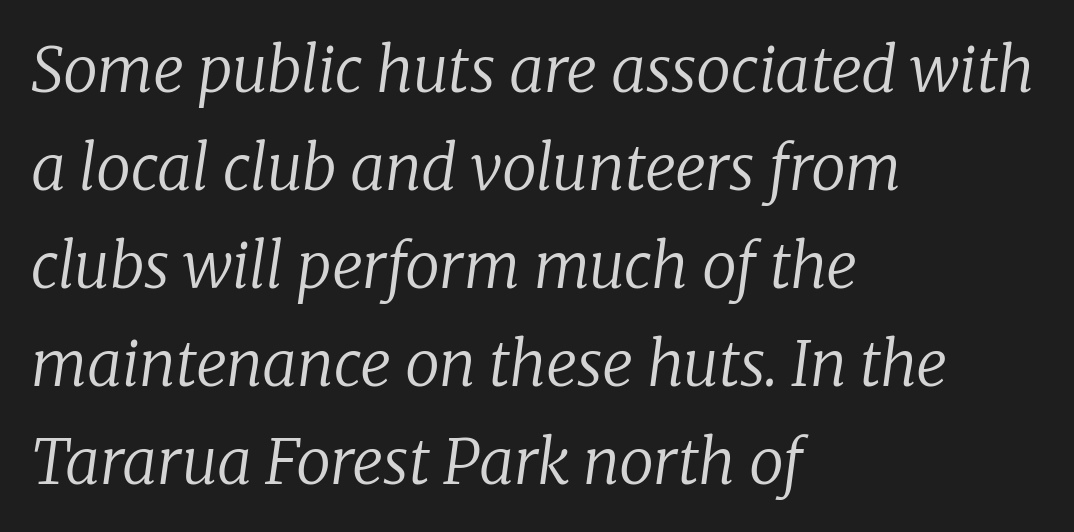
Q: Is the text bold? A: No.
Q: Is the text italic (slanted)? A: Yes, it leans right by about 8 degrees.
Q: Is the typeface a serif or a sans-serif typeface? A: Serif.
Q: Is the text underlined? A: No.
Q: How is the paragraph aligned? A: Left-aligned.
Q: Is the spacing between letters normal or unusually wide? A: Normal.
Q: Is the spacing between lines tight, normal or loose? A: Normal.
Q: Width (condensed, normal, or wide)? A: Normal.
Q: Stroke contrast? A: Low.
Q: x-height? A: Medium.
Q: Monospaced? A: No.
